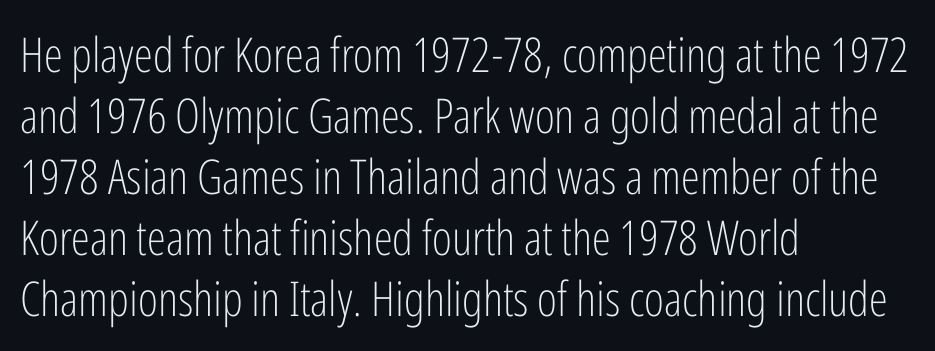
{"serif": "no", "italic": "no", "bold": "no", "weight": "light", "width": "condensed", "stroke_contrast": "low", "x_height": "medium", "monospaced": "no", "underline": "no", "align": "left", "line_spacing": "normal", "line_spacing_ratio": 1.27, "letter_spacing": "normal", "letter_spacing_em": 0.0, "glyph_px": 48}
